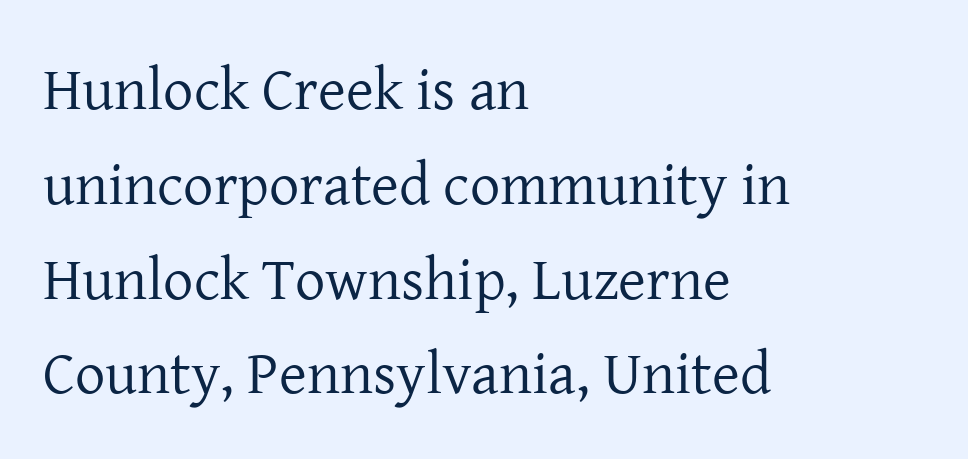
In terms of letterspacing, this is plain default setting. Reading down the column, the eye jumps a familiar distance to each next line. The lines are quadded left. A typesetter would call this proportional, since set widths differ per character.
